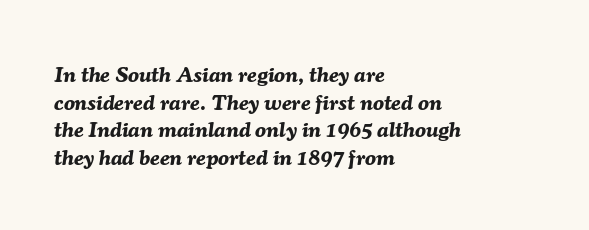
The image shows 22 px bold type, italic (leaning right); set left-aligned, normal line spacing (1.26x), normal letter spacing, not underlined.
